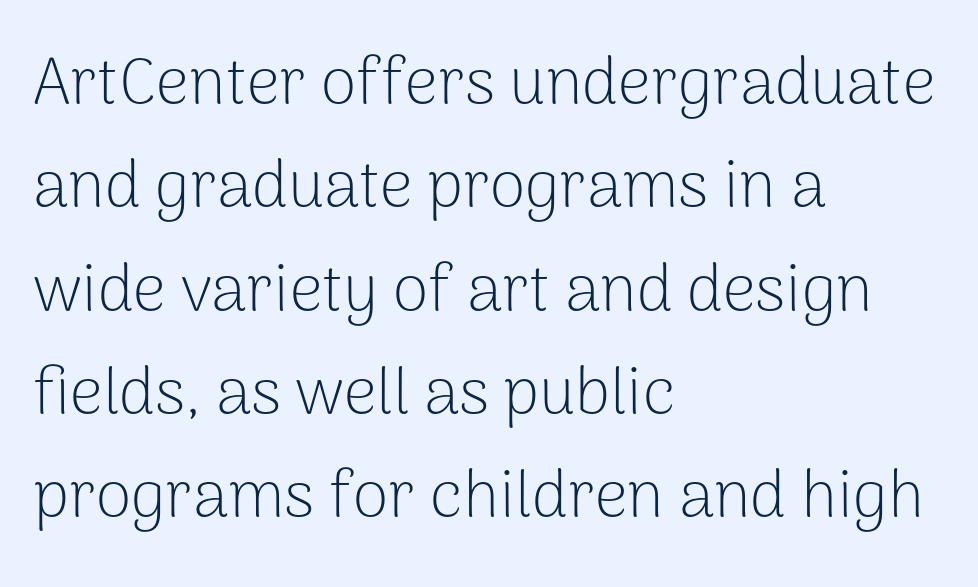
Q: Is the text bold? A: No.
Q: Is the text italic (slanted)? A: No, it is upright.
Q: Is the typeface a serif or a sans-serif typeface? A: Sans-serif.
Q: Is the text underlined? A: No.
Q: How is the paragraph aligned? A: Left-aligned.
Q: Is the spacing between letters normal or unusually wide? A: Normal.
Q: Is the spacing between lines tight, normal or loose? A: Normal.
Q: Width (condensed, normal, or wide)? A: Normal.
Q: Stroke contrast? A: Low.
Q: x-height? A: Medium.
Q: Monospaced? A: No.
